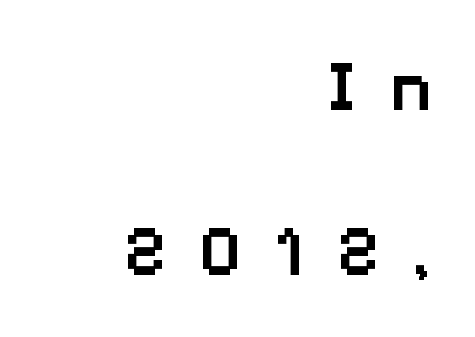
Leading is clearly above the norm, producing a sparse column. A typesetter would call this proportional, since set widths differ per character. The space directly below the letters is spotless. The horizontal fit of the characters is loose and conspicuously gappy. No feet cap the strokes, marking this as sans-serif type. The font is running at a semibold setting, under full bold.
